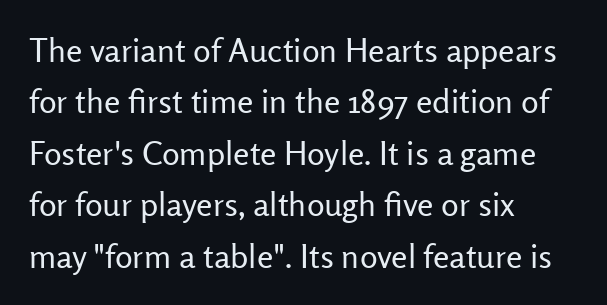
Q: Is the text bold? A: No.
Q: Is the text italic (slanted)? A: No, it is upright.
Q: Is the typeface a serif or a sans-serif typeface? A: Sans-serif.
Q: Is the text underlined? A: No.
Q: How is the paragraph aligned? A: Left-aligned.
Q: Is the spacing between letters normal or unusually wide? A: Normal.
Q: Is the spacing between lines tight, normal or loose? A: Normal.
Q: Width (condensed, normal, or wide)? A: Normal.
Q: Stroke contrast? A: Low.
Q: x-height? A: Medium.
Q: Monospaced? A: No.
